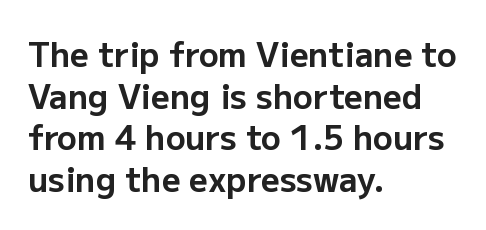
{"serif": "no", "italic": "no", "bold": "yes", "weight": "bold", "width": "normal", "stroke_contrast": "low", "x_height": "medium", "monospaced": "no", "underline": "no", "align": "left", "line_spacing": "normal", "line_spacing_ratio": 1.26, "letter_spacing": "normal", "letter_spacing_em": 0.0, "glyph_px": 33}
